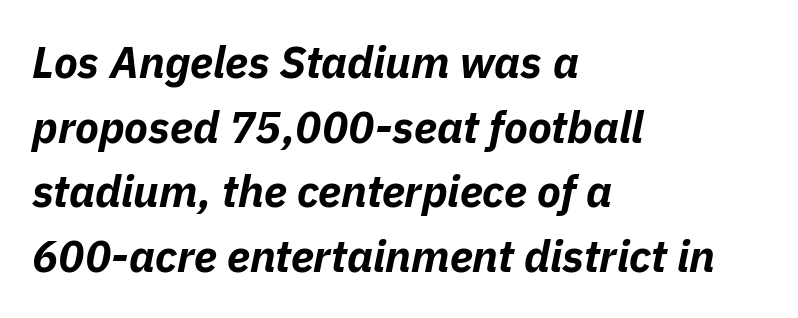
The image shows 44 px bold type, italic (leaning right); set left-aligned, normal line spacing (1.47x), normal letter spacing, not underlined; low stroke contrast and a medium x-height.
